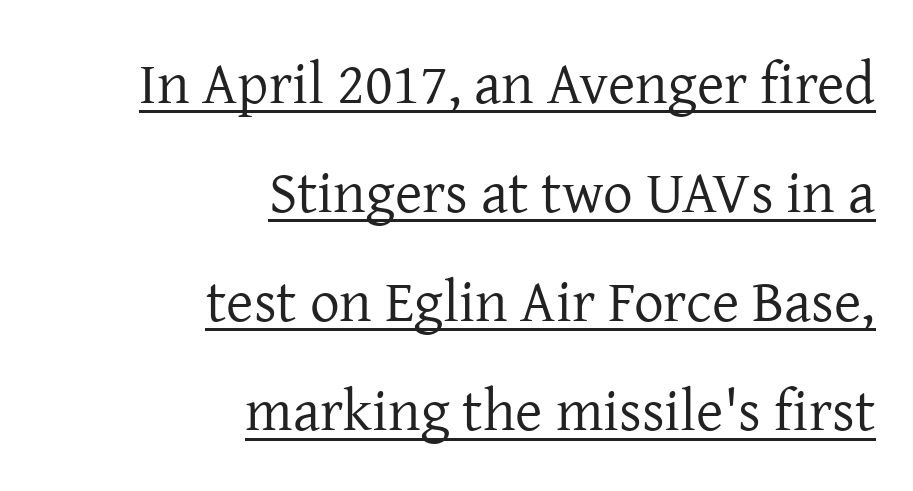
{"serif": "yes", "italic": "no", "bold": "no", "weight": "regular", "width": "normal", "stroke_contrast": "low", "x_height": "medium", "monospaced": "no", "underline": "yes", "align": "right", "line_spacing_ratio": 1.85, "letter_spacing": "normal", "letter_spacing_em": 0.0, "glyph_px": 59}
